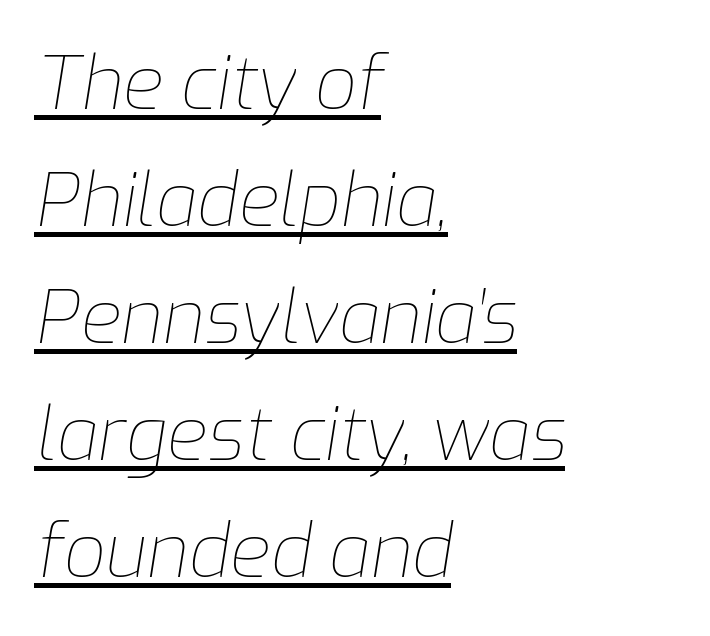
The image shows 74 px thin type, italic (leaning right); set left-aligned, normal line spacing (1.58x), normal letter spacing, underlined; low stroke contrast and a medium x-height.
